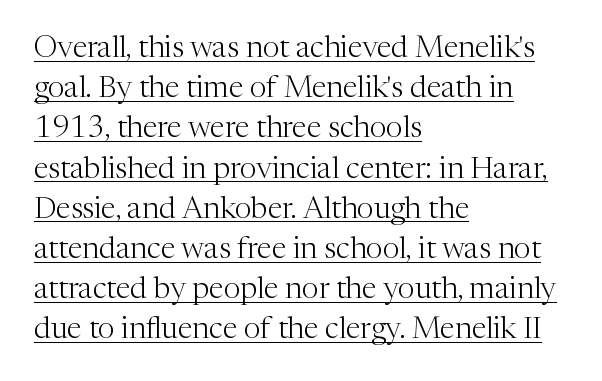
The image shows 30 px light serif type, upright; set left-aligned, normal line spacing (1.34x), normal letter spacing, underlined; medium stroke contrast and a medium x-height.
